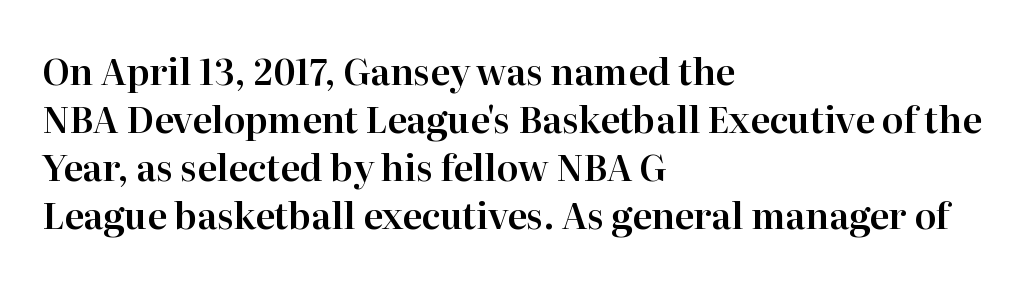
{"serif": "yes", "italic": "no", "width": "normal", "stroke_contrast": "high", "x_height": "medium", "monospaced": "no", "underline": "no", "align": "left", "line_spacing": "normal", "line_spacing_ratio": 1.33, "letter_spacing": "normal", "letter_spacing_em": 0.0, "glyph_px": 36}
